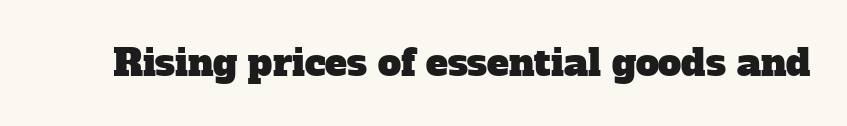
Q: Is the typeface a serif or a sans-serif typeface? A: Serif.
Q: Is the text underlined? A: No.
Q: Is the spacing between letters normal or unusually wide? A: Normal.
Q: Width (condensed, normal, or wide)? A: Normal.
Q: Stroke contrast? A: Low.
Q: x-height? A: Medium.
Q: Monospaced? A: No.
